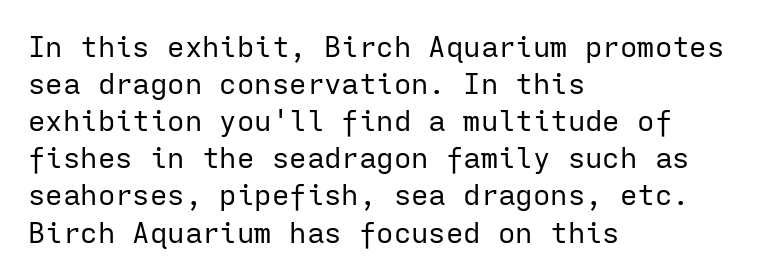
Q: Is the text bold? A: No.
Q: Is the text italic (slanted)? A: No, it is upright.
Q: Is the typeface a serif or a sans-serif typeface? A: Sans-serif.
Q: Is the text underlined? A: No.
Q: How is the paragraph aligned? A: Left-aligned.
Q: Is the spacing between letters normal or unusually wide? A: Normal.
Q: Is the spacing between lines tight, normal or loose? A: Normal.
Q: Width (condensed, normal, or wide)? A: Normal.
Q: Stroke contrast? A: Low.
Q: x-height? A: Medium.
Q: Monospaced? A: Yes.
